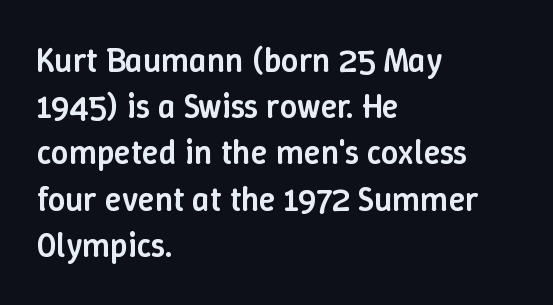
The image shows 34 px semibold type, upright; set left-aligned, normal line spacing (1.36x), normal letter spacing, not underlined; low stroke contrast and a medium x-height.
